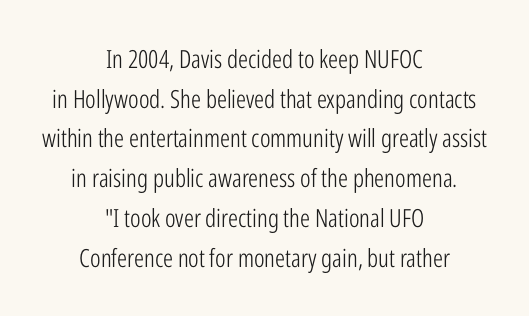
Q: Is the text bold? A: No.
Q: Is the text italic (slanted)? A: No, it is upright.
Q: Is the text underlined? A: No.
Q: How is the paragraph aligned? A: Centered.
Q: Is the spacing between letters normal or unusually wide? A: Normal.
Q: Is the spacing between lines tight, normal or loose? A: Normal.
